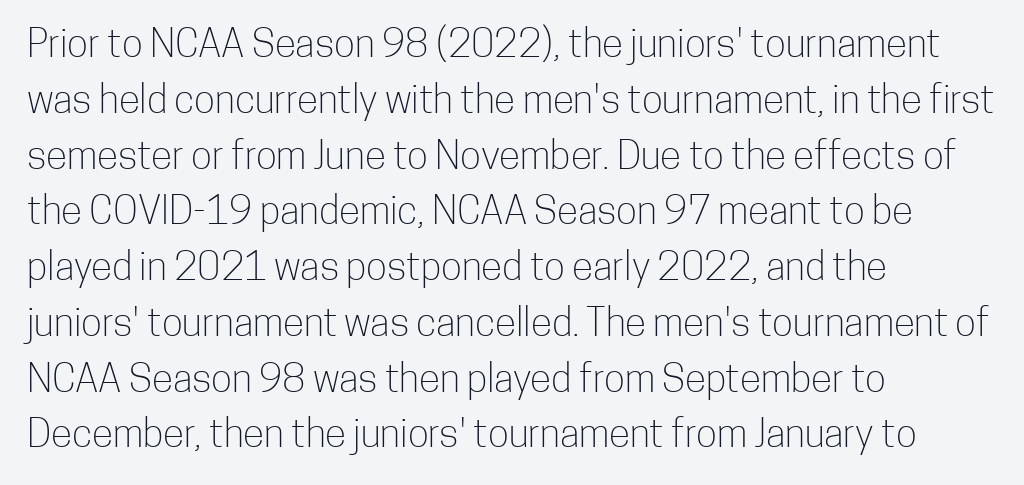
Spacing verdict: proportional, widths tailored to each character. Unlike italic type, these characters show no tilt at all. Leading: standard. Does the copy run flush right? No — it runs flush left.
